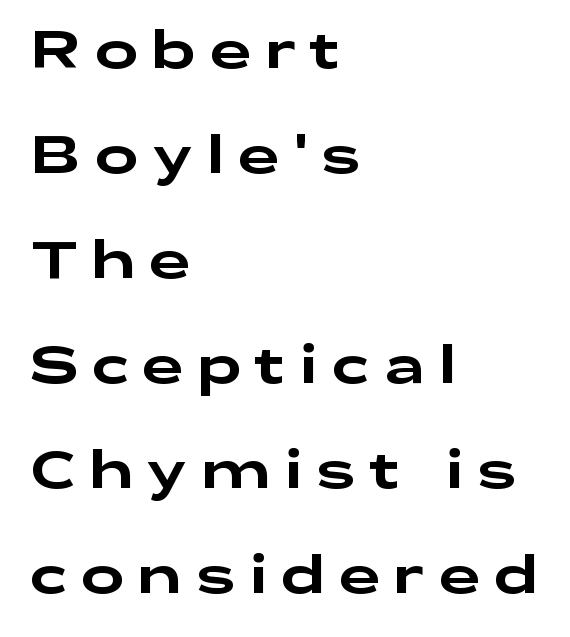
Is the block centered? No — it sits flush against the left margin. Compared with typical paragraphs, the rows here are farther apart. Do the characters align in a grid? No, the font is proportional. Beneath every word, the page is bare. Here the glyphs are tracked loosely, breaking word shapes into spaced letters.
